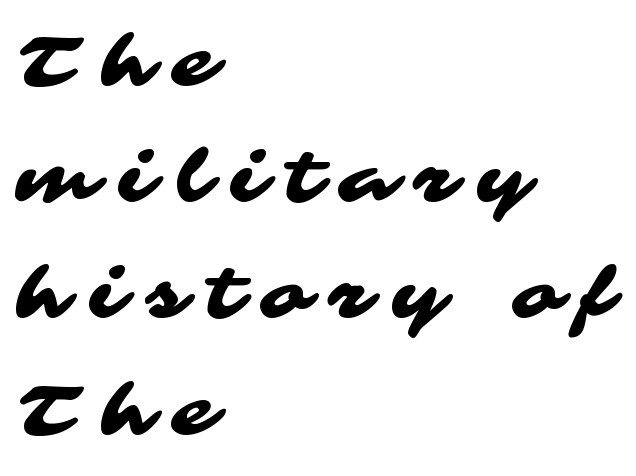
Students, observe: this is what conventionally led text looks like. Typeset ragged right — the left edge is the straight one. The glyphs are unaccompanied by any horizontal stroke below them. The letters are spread apart with noticeably loose tracking.
